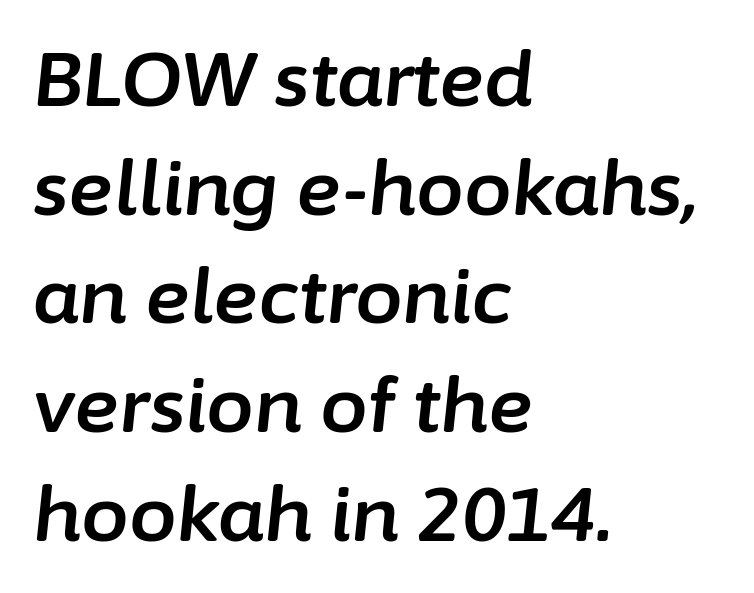
{"italic": "yes", "lean": "right", "slant_degrees": 6, "width": "normal", "stroke_contrast": "low", "x_height": "medium", "monospaced": "no", "underline": "no", "align": "left", "line_spacing": "normal", "line_spacing_ratio": 1.43, "letter_spacing": "normal", "letter_spacing_em": 0.0, "glyph_px": 76}
